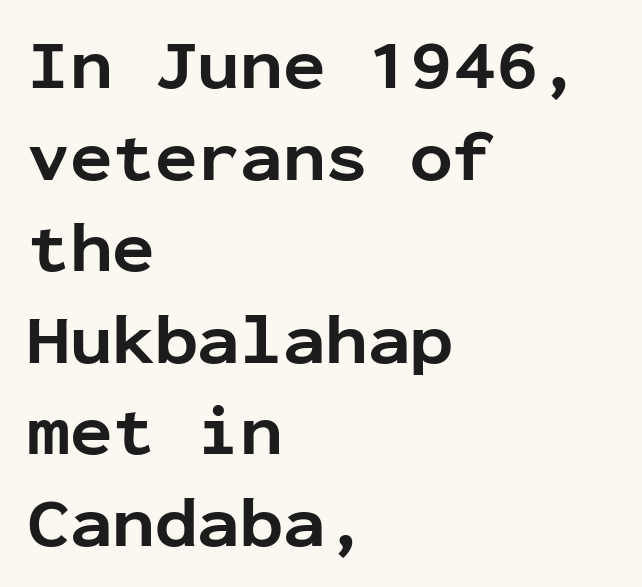
Q: Is the text bold? A: Yes.
Q: Is the text italic (slanted)? A: No, it is upright.
Q: Is the typeface a serif or a sans-serif typeface? A: Sans-serif.
Q: Is the text underlined? A: No.
Q: How is the paragraph aligned? A: Left-aligned.
Q: Is the spacing between letters normal or unusually wide? A: Normal.
Q: Is the spacing between lines tight, normal or loose? A: Normal.
Q: Width (condensed, normal, or wide)? A: Normal.
Q: Stroke contrast? A: Low.
Q: x-height? A: Medium.
Q: Monospaced? A: Yes.
